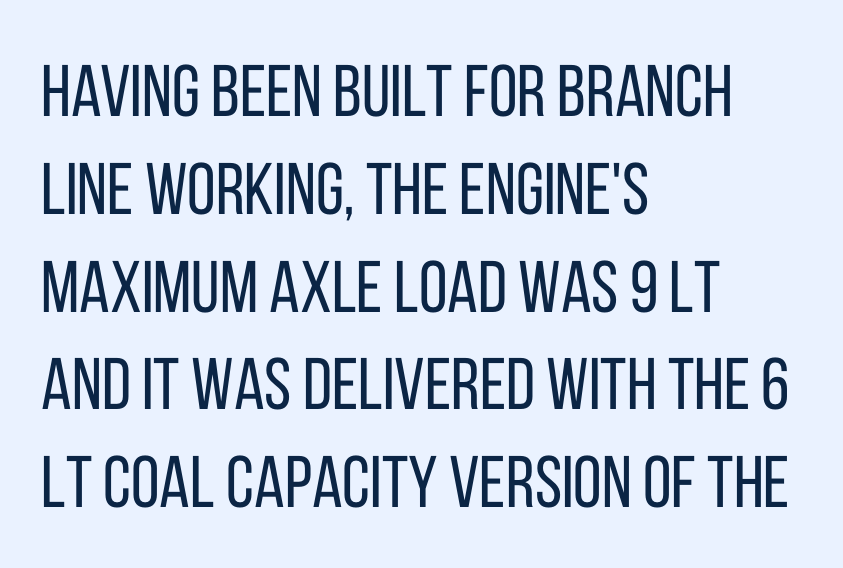
The image shows 73 px regular-weight, condensed sans-serif type, upright; set left-aligned, normal line spacing (1.34x), normal letter spacing, not underlined; low stroke contrast and a large x-height.
